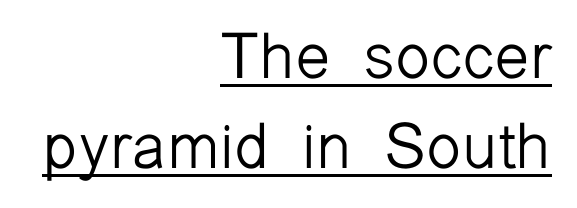
The image shows 64 px light sans-serif type, upright; set right-aligned, normal line spacing (1.41x), normal letter spacing, underlined; low stroke contrast and a medium x-height.
